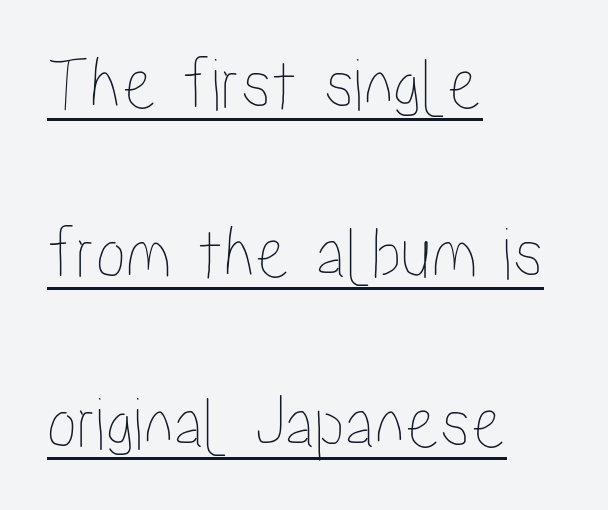
The face used here appears with an underline applied. Varying glyph widths throughout — classic text-font behaviour. Rows of type keep a wide berth in the vertical direction. The letters stand straight up with perfectly vertical stems. A typesetter would call this zero additional tracking. The lines in this sample share a left origin and differ only in where they stop.
